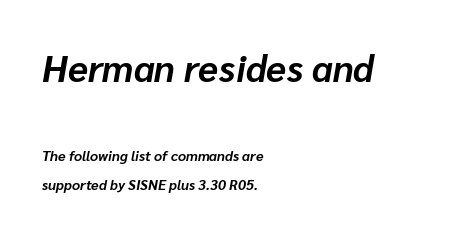
The glyphs look as if they've been sheared to an angle. Just letters on the line, the space beneath them empty. Horizontal alignment here is leftward, the default for most running prose. Character size in the leading block exceeds that of the trailing block. A full-strength bold gives these letters their thick strokes.
